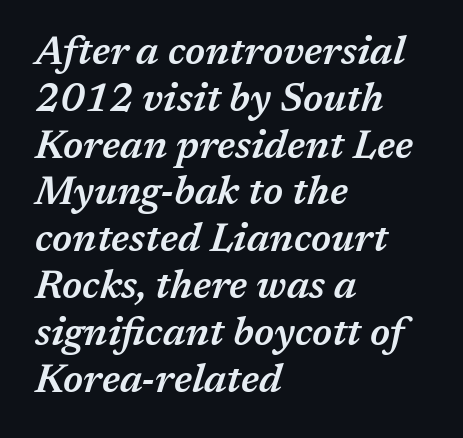
Stroke thickness is moderately raised; the sample reads as semibold. The strip under each line holds only bare page. Looking at the ascenders, they clearly lean. Is this a fixed-width face? No — the glyphs have proportional, varying widths. These lines are set flush left with a ragged right edge. There is no visible air inserted between adjacent glyphs.
